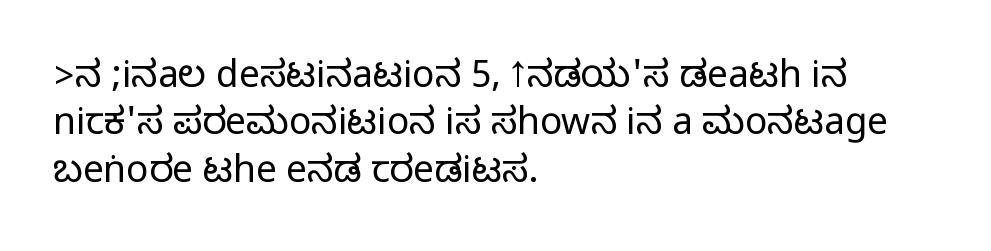
{"serif": "no", "italic": "no", "width": "condensed", "stroke_contrast": "medium", "monospaced": "no", "underline": "no", "align": "left", "line_spacing": "normal", "line_spacing_ratio": 1.28, "letter_spacing": "normal", "letter_spacing_em": 0.0, "glyph_px": 37}
